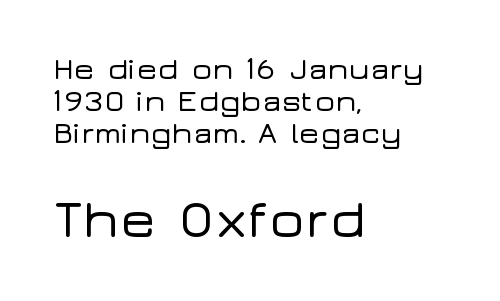
{"serif": "no", "italic": "no", "width": "wide", "stroke_contrast": "low", "x_height": "medium", "monospaced": "no", "underline": "no", "align": "left", "line_spacing": "tight", "line_spacing_ratio": 1.03, "letter_spacing": "normal", "letter_spacing_em": 0.0, "larger_block": "second", "size_ratio": 1.74, "glyph_px": 54}
